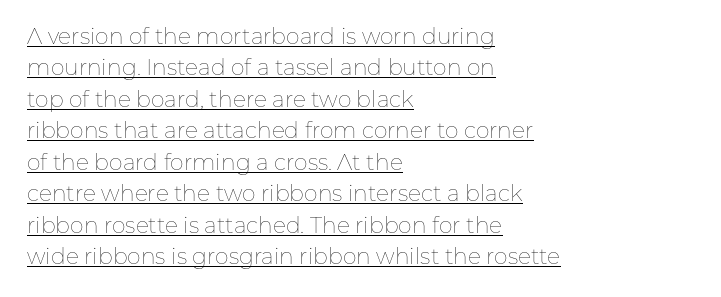
The weight would be labelled regular, book, light, or lighter still. Looks like someone drew a line under every word here. Line beginnings align vertically; line endings do not. This is roman type, the default non-slanted kind.
